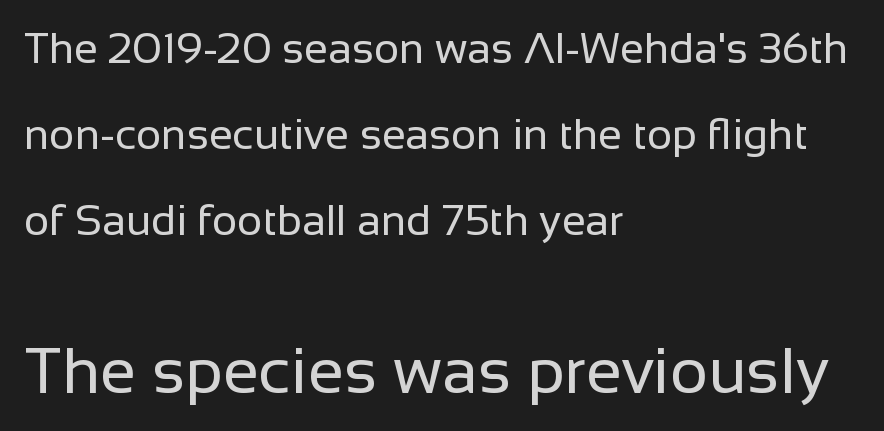
The type sits square on the baseline with zero lean. The ragged edge is on the right, which tells us the setting is flush left. The passage shown has conventional tracking throughout. No extra ink here — the face is not bold.
